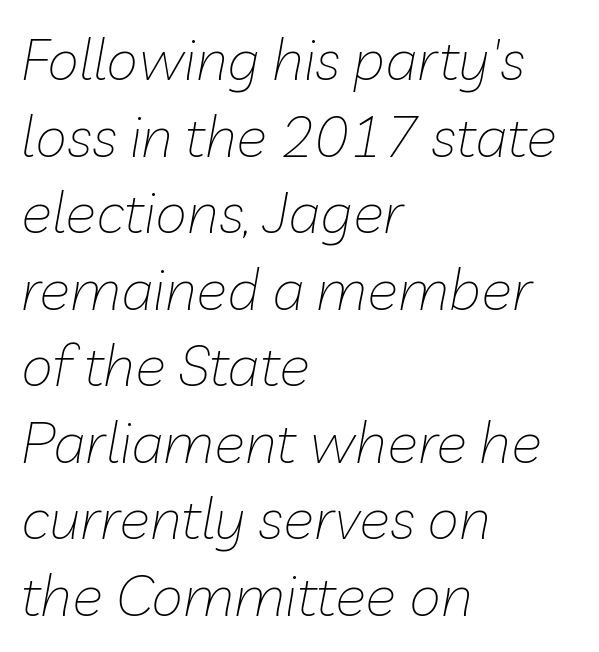
Q: Is the text bold? A: No.
Q: Is the text italic (slanted)? A: Yes, it leans right by about 10 degrees.
Q: Is the text underlined? A: No.
Q: How is the paragraph aligned? A: Left-aligned.
Q: Is the spacing between letters normal or unusually wide? A: Normal.
Q: Is the spacing between lines tight, normal or loose? A: Normal.
Q: Width (condensed, normal, or wide)? A: Normal.
Q: Stroke contrast? A: Low.
Q: x-height? A: Medium.
Q: Monospaced? A: No.
